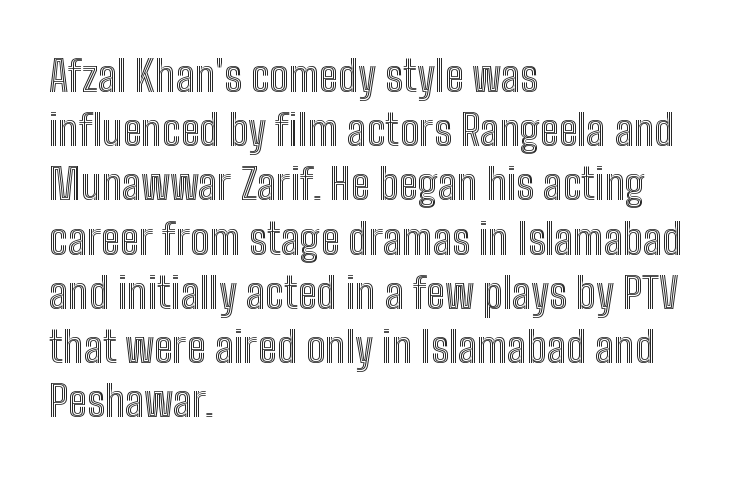
{"italic": "no", "width": "condensed", "x_height": "medium", "monospaced": "no", "underline": "no", "align": "left", "line_spacing": "normal", "line_spacing_ratio": 1.26, "letter_spacing": "normal", "letter_spacing_em": 0.0, "glyph_px": 43}
